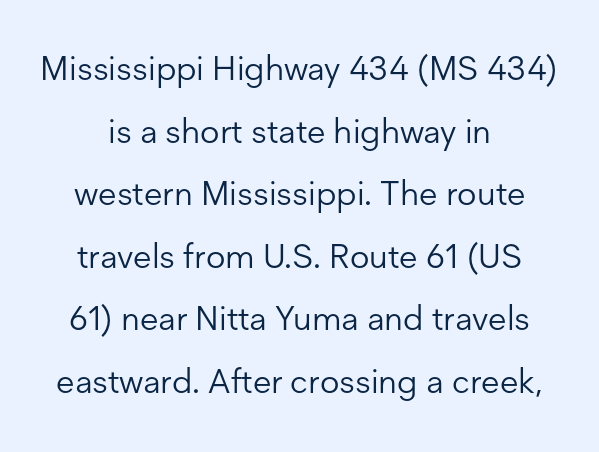
The font sits on the lighter half of the weight spectrum, regular included. The gap between lines stays unmarked. How are the letters spaced? Ordinarily, with no added tracking. This rendering employs a face without finishing strokes, i.e., a sans-serif. Vertical strokes here are truly vertical. Do the characters align in a grid? No, the font is proportional.
